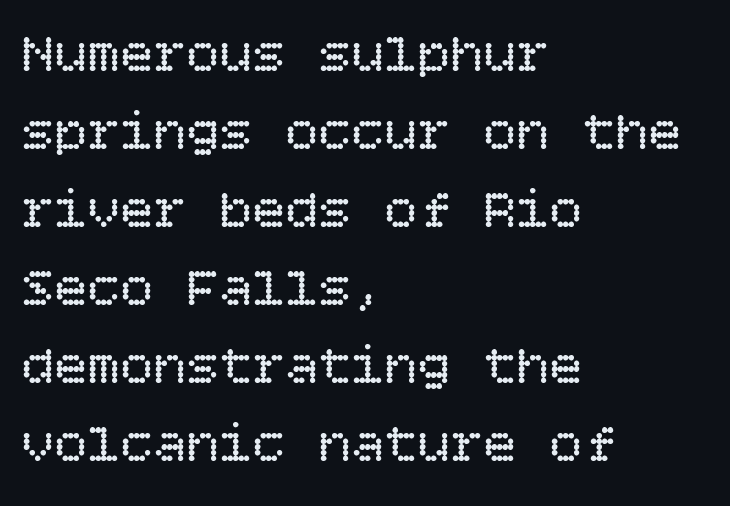
The passage is arranged the way most books set body copy — flush left. This is roman type, the default non-slanted kind. The font sits on the lighter half of the weight spectrum, regular included. The letters sit at their default tracking, neither squeezed nor spread.
